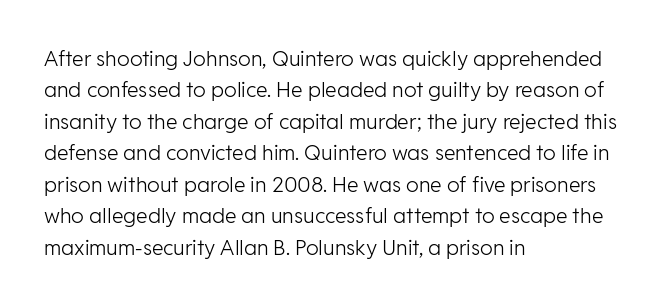
Each row of text sits above clean, open space. Italic? Not at all — the glyphs are vertical. Typeset ragged right — the left edge is the straight one. Each word holds together tightly as a unit, with standard inter-letter gaps. Interline gaps are of average width in this sample.
